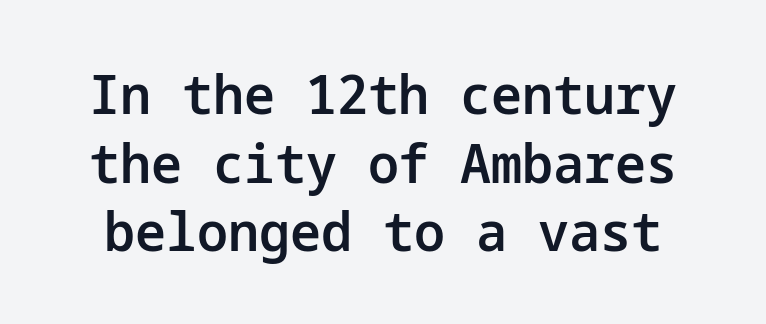
{"serif": "no", "italic": "no", "bold": "semi", "weight": "semibold", "width": "normal", "stroke_contrast": "low", "x_height": "medium", "underline": "no", "line_spacing": "normal", "line_spacing_ratio": 1.25, "letter_spacing": "normal", "letter_spacing_em": 0.0, "glyph_px": 55}
